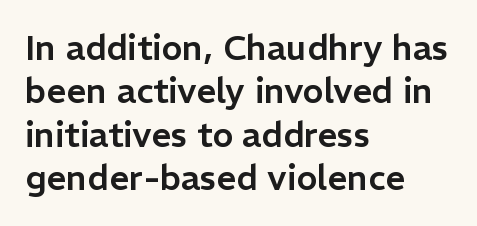
The paragraph shown leans on its left margin. The letters sit at their default tracking, neither squeezed nor spread. This is roman type, the default non-slanted kind. The letters advance in unequal steps, a hallmark of proportional type. Bare-footed words on every line. The type family on display is of the sans-serif kind.
